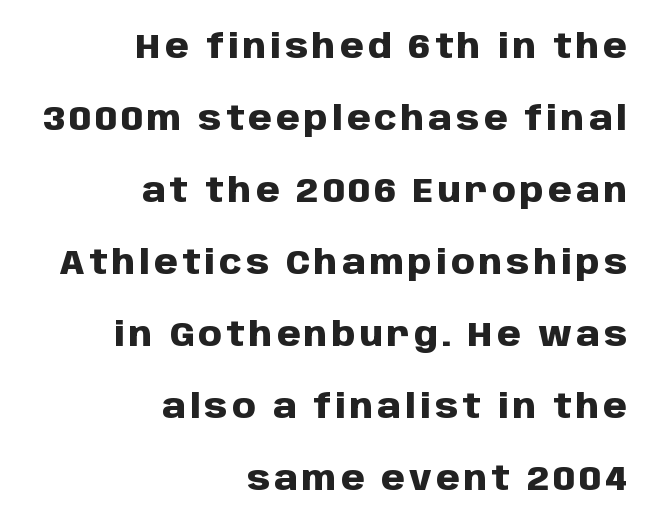
The image shows 34 px heavy sans-serif type, upright; set right-aligned, loose line spacing (2.12x), not underlined; low stroke contrast and a large x-height.
